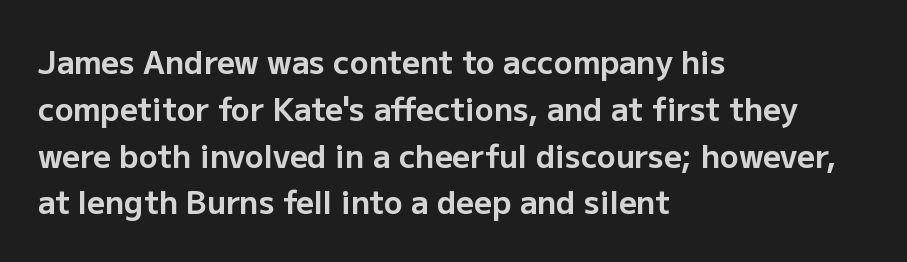
The image shows 31 px bold sans-serif type, upright; set left-aligned, normal line spacing (1.51x), normal letter spacing, not underlined; low stroke contrast and a medium x-height.
